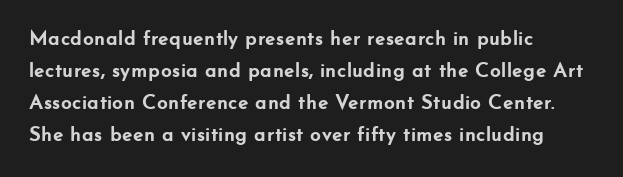
Tracking value appears to be zero — textbook default spacing. Is the type bold? Yes — the strokes are clearly thick and heavy. The block of text has a typical density, with ordinary space between rows. The rag falls on the right side of this text block. Words float on clear page, feet unadorned.
